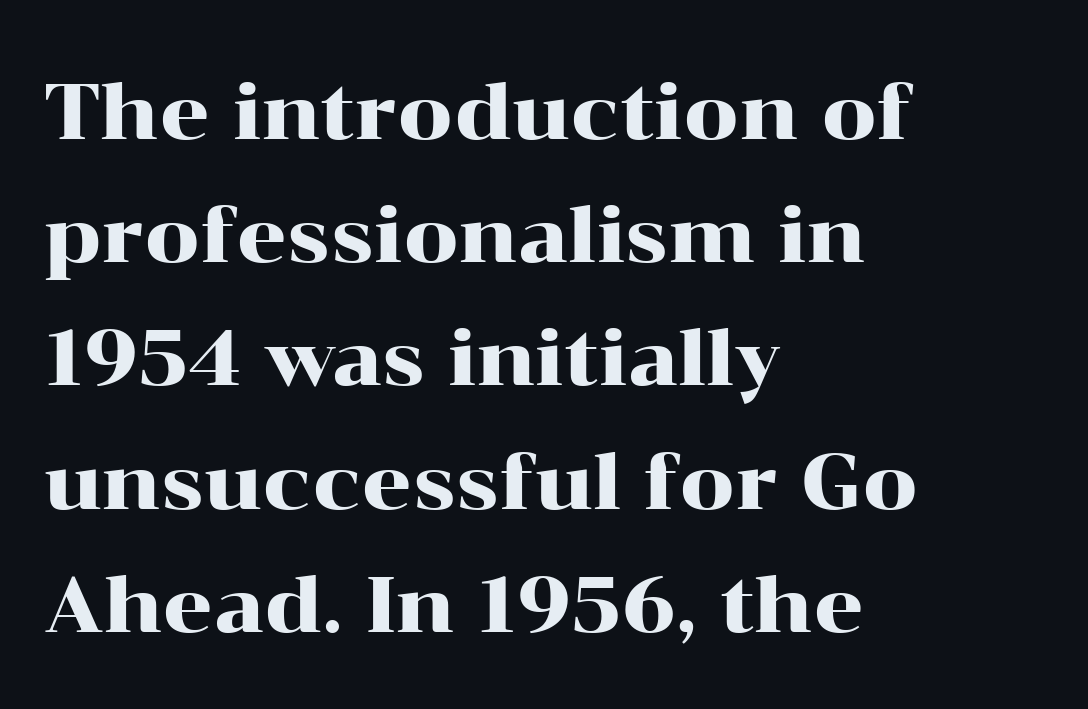
{"serif": "yes", "italic": "no", "width": "wide", "stroke_contrast": "high", "x_height": "medium", "monospaced": "no", "underline": "no", "align": "left", "line_spacing": "normal", "line_spacing_ratio": 1.58, "letter_spacing": "normal", "letter_spacing_em": 0.0, "glyph_px": 78}
